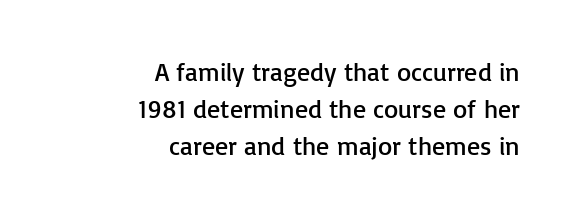
When letters stand straight like this, we call the style roman or upright. The strokes carry an ordinary text weight at most. Regular leading. Horizontal alignment here is rightward, an uncommon choice for prose.
